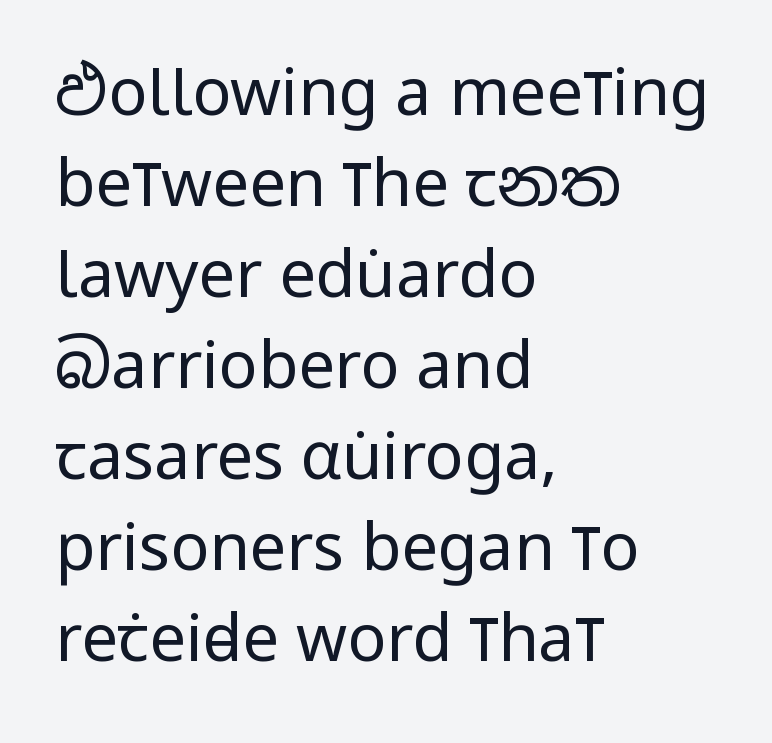
Q: Is the text bold? A: No.
Q: Is the text italic (slanted)? A: No, it is upright.
Q: Is the typeface a serif or a sans-serif typeface? A: Sans-serif.
Q: Is the text underlined? A: No.
Q: How is the paragraph aligned? A: Left-aligned.
Q: Is the spacing between letters normal or unusually wide? A: Normal.
Q: Is the spacing between lines tight, normal or loose? A: Normal.
Q: Width (condensed, normal, or wide)? A: Condensed.
Q: Stroke contrast? A: Low.
Q: x-height? A: Large.
Q: Monospaced? A: No.
